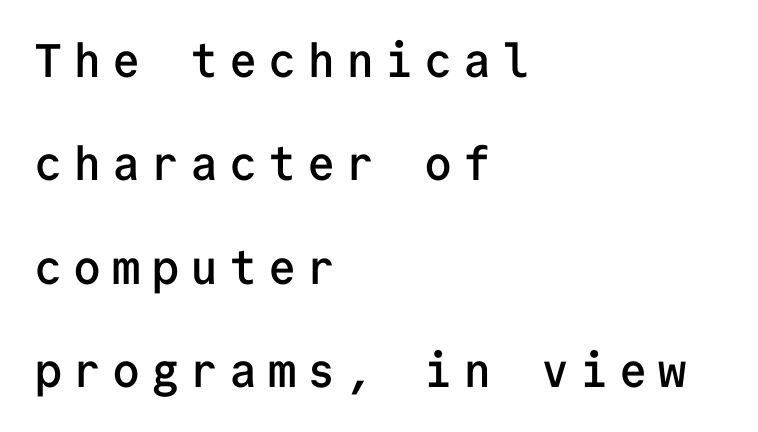
Compared with a centered layout, this one pins lines to the left instead. Students, this is semibold: more ink than regular, less than bold. The letters stand straight up with perfectly vertical stems. Check under the words: just untouched page. A great deal of white space separates one row of letters from the next.
